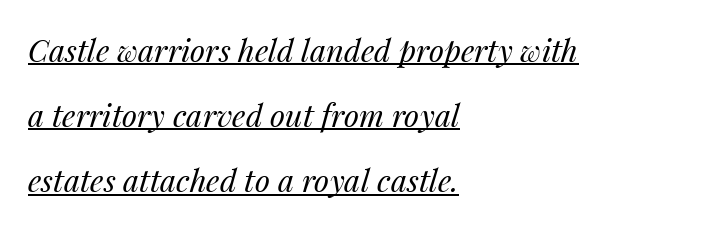
The image shows 31 px regular-weight type, italic (leaning right); set left-aligned, loose line spacing (2.1x), normal letter spacing, underlined; medium stroke contrast and a medium x-height.
